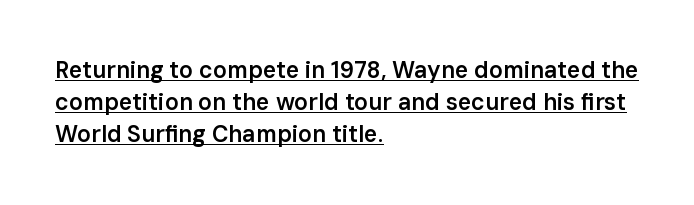
{"italic": "no", "bold": "semi", "underline": "yes", "align": "left", "line_spacing": "normal", "line_spacing_ratio": 1.39, "letter_spacing": "normal", "letter_spacing_em": 0.0, "glyph_px": 23}
